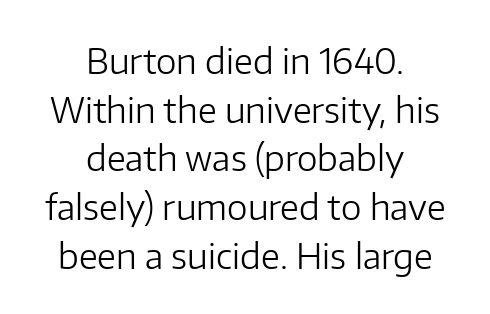
The image shows 35 px light sans-serif type, upright; set centered, normal line spacing (1.39x), normal letter spacing, not underlined; low stroke contrast and a medium x-height.
